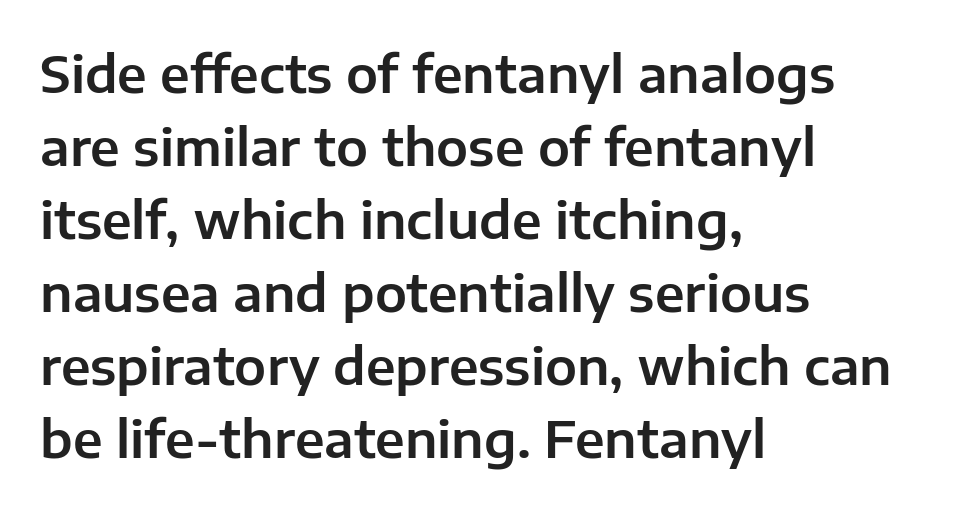
The image shows 51 px sans-serif type, upright; set left-aligned, normal line spacing (1.43x), normal letter spacing, not underlined; low stroke contrast and a medium x-height.
